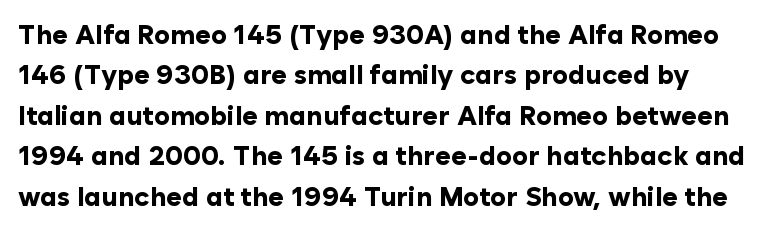
Does the lettering tilt? It doesn't — this is upright. Default kerning and tracking; the words read as compact shapes. The passage shown is emphatically bold. The specimen omits any rule beneath the text block's lines. The passage shown stacks its lines at a standard gap.
